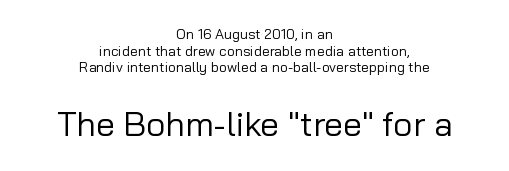
The passage shown is typed in a proportional face where columns would drift. Typographically, this falls in the sans-serif category. No letter is thick-stroked: the sample isn't bold. How are the letters spaced? Ordinarily, with no added tracking.
